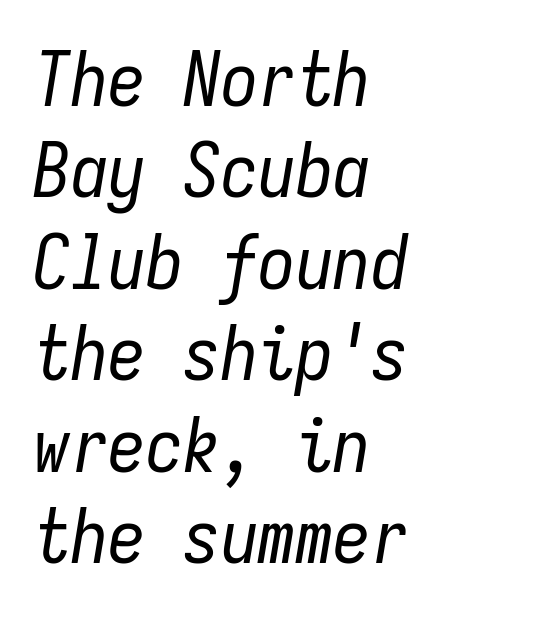
Decoration check: the copy has no underline. The axis of the letterforms is tilted away from vertical. Teacher's note: observe the even left margin — that is flush-left alignment. Nothing heavy about these letters — not bold at all. Standard letterfit; no display-style spreading of the glyphs. Is this a fixed-width face? Yes — each glyph sits in an identical cell.
